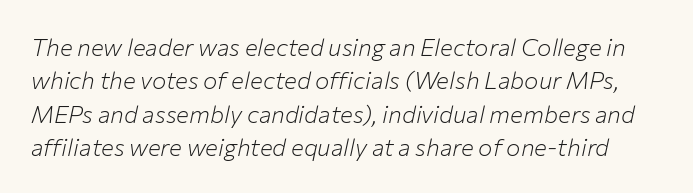
A typesetter would call this leading conventional body-copy spacing. A typesetter would mark this as italic. Heaviness? Minimal to ordinary, like unemphasized prose. These lines keep a tight, regular rhythm from letter to letter. Just letters on the line, the space beneath them empty.
